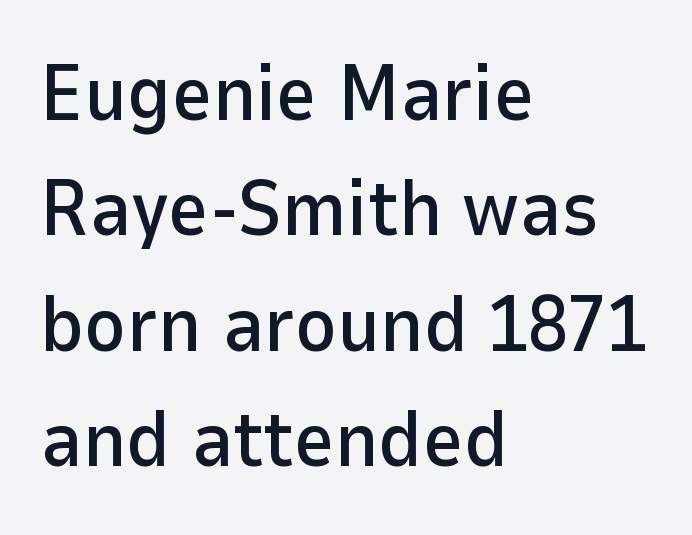
Q: Is the text italic (slanted)? A: No, it is upright.
Q: Is the typeface a serif or a sans-serif typeface? A: Sans-serif.
Q: Is the text underlined? A: No.
Q: How is the paragraph aligned? A: Left-aligned.
Q: Is the spacing between letters normal or unusually wide? A: Normal.
Q: Is the spacing between lines tight, normal or loose? A: Normal.
Q: Width (condensed, normal, or wide)? A: Normal.
Q: Stroke contrast? A: Low.
Q: x-height? A: Medium.
Q: Monospaced? A: No.
